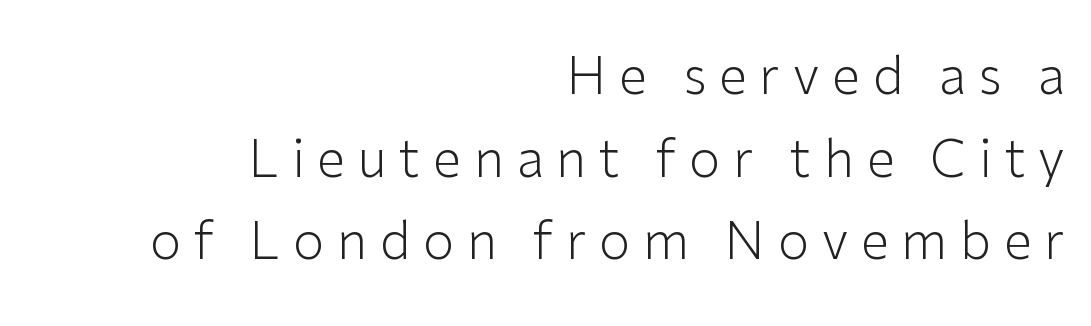
Q: Is the text bold? A: No.
Q: Is the text italic (slanted)? A: No, it is upright.
Q: Is the typeface a serif or a sans-serif typeface? A: Sans-serif.
Q: Is the text underlined? A: No.
Q: How is the paragraph aligned? A: Right-aligned.
Q: Is the spacing between letters normal or unusually wide? A: Unusually wide.
Q: Is the spacing between lines tight, normal or loose? A: Normal.
Q: Width (condensed, normal, or wide)? A: Normal.
Q: Stroke contrast? A: Low.
Q: x-height? A: Medium.
Q: Monospaced? A: No.
